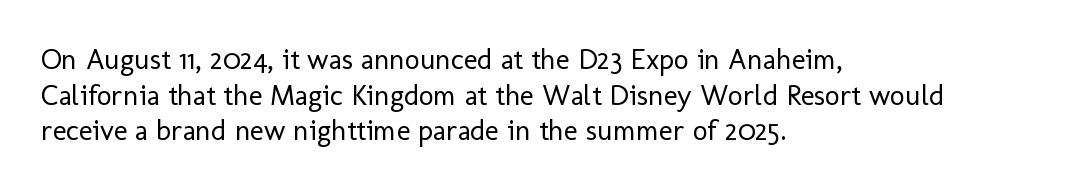
Q: Is the text bold? A: No.
Q: Is the text italic (slanted)? A: No, it is upright.
Q: Is the typeface a serif or a sans-serif typeface? A: Sans-serif.
Q: Is the text underlined? A: No.
Q: How is the paragraph aligned? A: Left-aligned.
Q: Is the spacing between letters normal or unusually wide? A: Normal.
Q: Width (condensed, normal, or wide)? A: Normal.
Q: Stroke contrast? A: Low.
Q: x-height? A: Medium.
Q: Monospaced? A: No.
